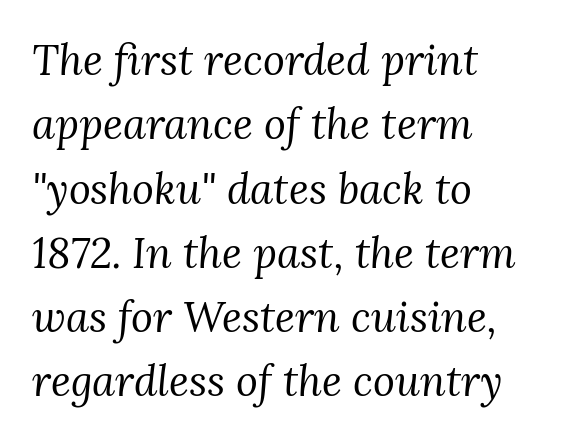
The image shows 42 px regular-weight serif type, italic (leaning right); set left-aligned, normal line spacing (1.53x), normal letter spacing, not underlined; medium stroke contrast and a medium x-height.
